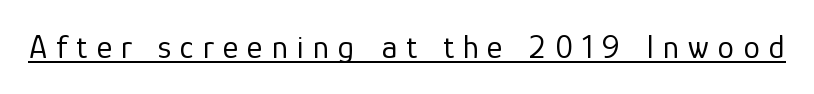
{"serif": "no", "italic": "no", "bold": "no", "weight": "regular", "width": "normal", "stroke_contrast": "low", "x_height": "medium", "monospaced": "no", "underline": "yes", "letter_spacing": "wide", "letter_spacing_em": 0.28, "glyph_px": 33}
